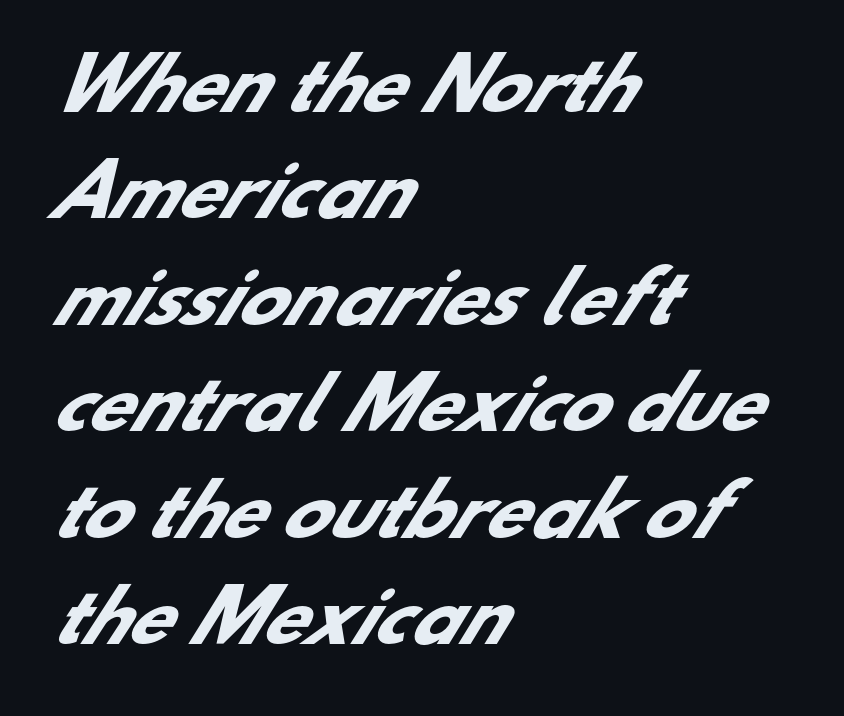
The image shows 70 px heavy sans-serif type; set left-aligned, normal line spacing (1.52x), normal letter spacing, not underlined; low stroke contrast and a small x-height.
